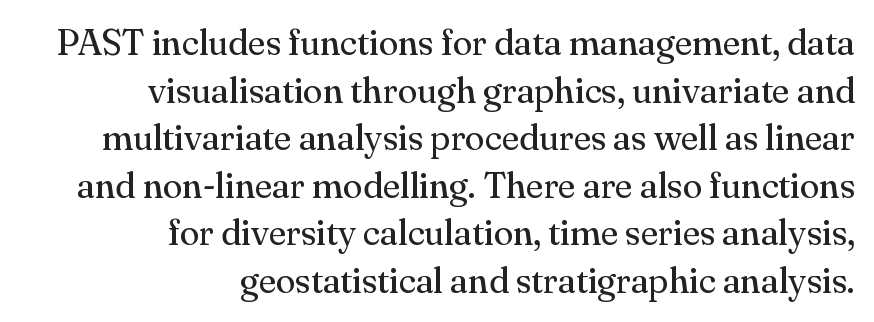
{"serif": "yes", "italic": "no", "bold": "no", "weight": "regular", "width": "normal", "stroke_contrast": "medium", "x_height": "small", "monospaced": "no", "underline": "no", "align": "right", "line_spacing": "normal", "line_spacing_ratio": 1.32, "letter_spacing": "normal", "letter_spacing_em": 0.0, "glyph_px": 36}
